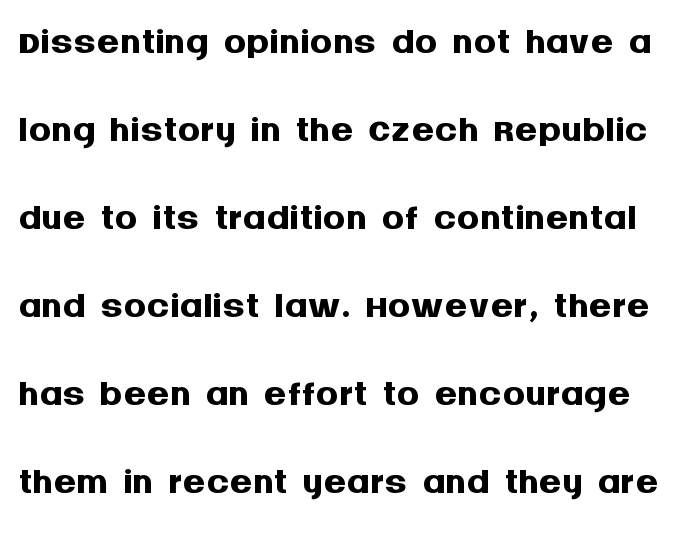
{"serif": "no", "italic": "no", "bold": "yes", "weight": "semibold", "width": "normal", "stroke_contrast": "medium", "x_height": "large", "monospaced": "no", "underline": "no", "line_spacing": "normal", "line_spacing_ratio": 1.57, "letter_spacing": "normal", "letter_spacing_em": 0.0, "glyph_px": 56}
